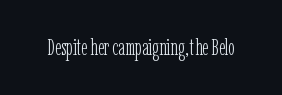
Q: Is the text bold? A: No.
Q: Is the text italic (slanted)? A: No, it is upright.
Q: Is the text underlined? A: No.
Q: Is the spacing between letters normal or unusually wide? A: Normal.
